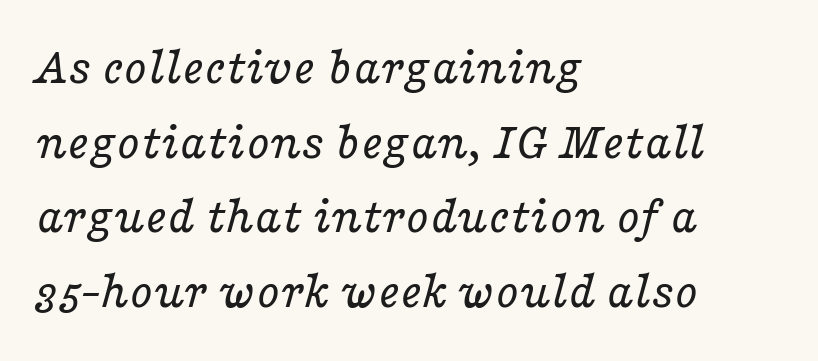
The image shows 53 px regular-weight, wide serif type, italic (leaning right); set left-aligned, normal line spacing (1.41x), normal letter spacing, not underlined; low stroke contrast and a medium x-height.
